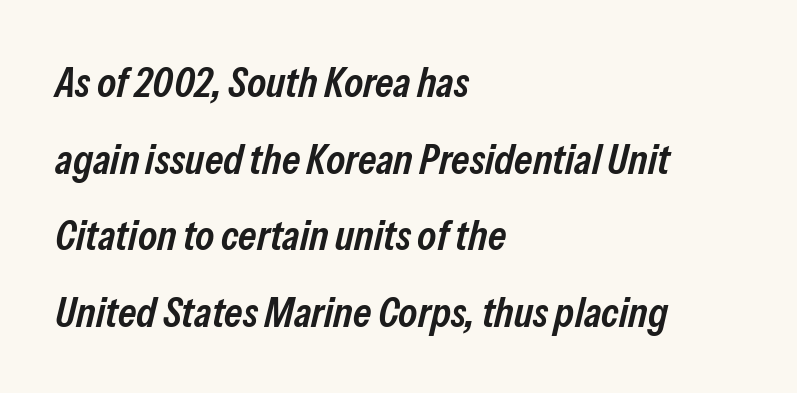
The image shows 43 px semibold, condensed type, italic (leaning right); set left-aligned, line spacing 1.78x, normal letter spacing, not underlined; low stroke contrast and a medium x-height.
